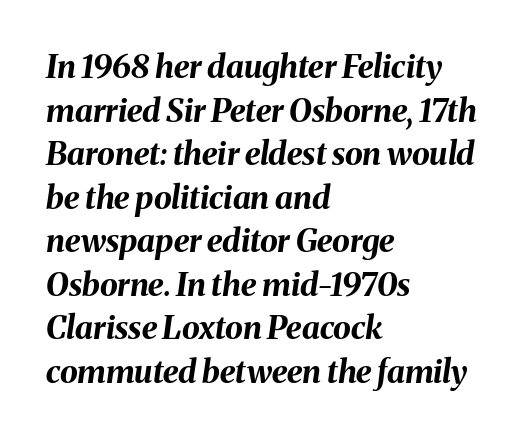
Q: Is the text bold? A: Yes.
Q: Is the text italic (slanted)? A: Yes, it leans right by about 8 degrees.
Q: Is the text underlined? A: No.
Q: How is the paragraph aligned? A: Left-aligned.
Q: Is the spacing between letters normal or unusually wide? A: Normal.
Q: Is the spacing between lines tight, normal or loose? A: Normal.
Q: Width (condensed, normal, or wide)? A: Normal.
Q: Stroke contrast? A: Medium.
Q: x-height? A: Medium.
Q: Monospaced? A: No.
